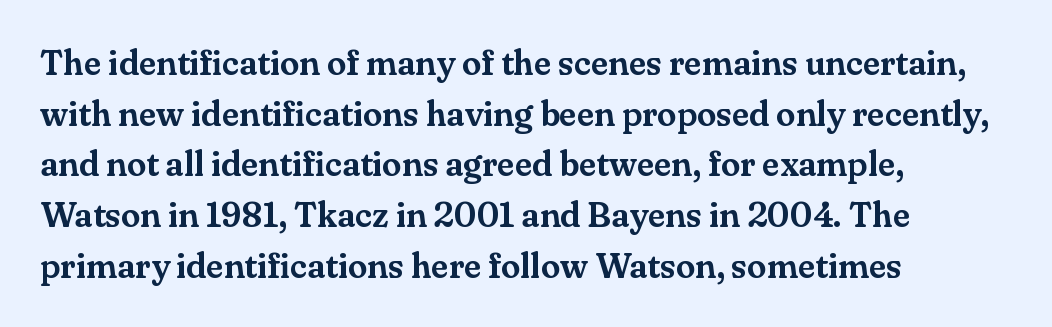
{"serif": "yes", "italic": "no", "width": "normal", "stroke_contrast": "medium", "x_height": "small", "monospaced": "no", "underline": "no", "align": "left", "line_spacing": "normal", "line_spacing_ratio": 1.45, "letter_spacing": "normal", "letter_spacing_em": 0.0, "glyph_px": 35}
